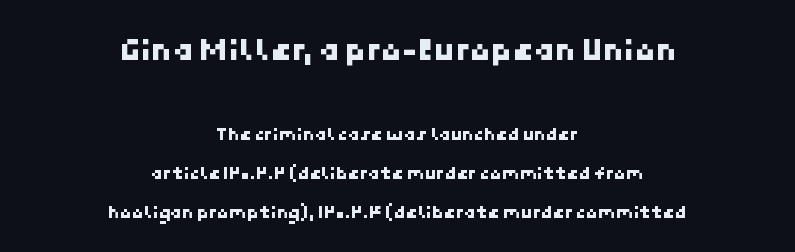
Loosely led — the rows are spread out. Students, note that the glyphs here touch the page at normal intervals. Visually the block forms a symmetrical silhouette, jagged on both flanks. Type style note: lacks serifs. Note: larger setting up top, smaller setting below. Descenders are the only things crossing below the line.
